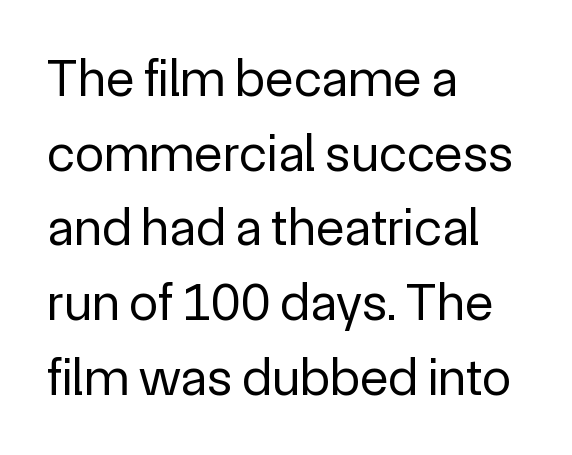
{"serif": "no", "italic": "no", "bold": "no", "weight": "regular", "width": "normal", "x_height": "medium", "monospaced": "no", "underline": "no", "align": "left", "line_spacing": "normal", "line_spacing_ratio": 1.41, "letter_spacing": "normal", "letter_spacing_em": 0.0, "glyph_px": 53}
